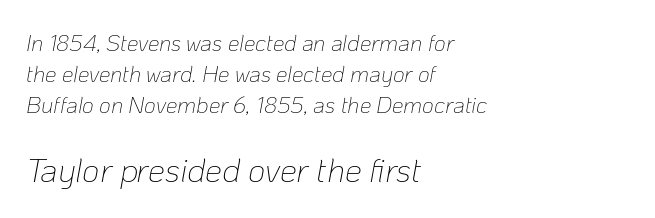
Q: Is the text bold? A: No.
Q: Is the text italic (slanted)? A: Yes, it leans right by about 10 degrees.
Q: Is the text underlined? A: No.
Q: How is the paragraph aligned? A: Left-aligned.
Q: Is the spacing between letters normal or unusually wide? A: Normal.
Q: Is the spacing between lines tight, normal or loose? A: Normal.
Q: Which block of text is set in a larger size, the first (top) or the second (bottom)? A: The second (bottom) one.
Q: Width (condensed, normal, or wide)? A: Normal.
Q: Stroke contrast? A: Low.
Q: x-height? A: Medium.
Q: Monospaced? A: No.
